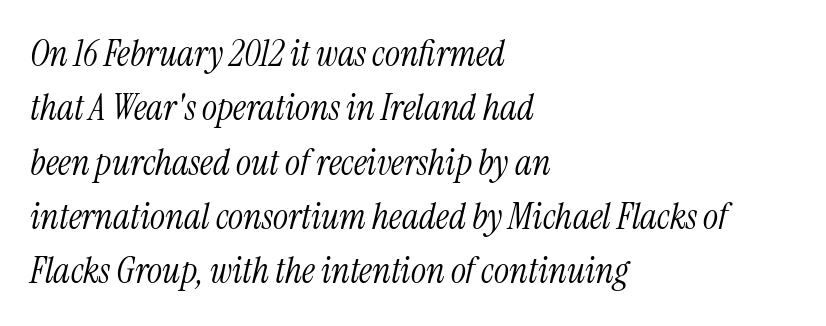
In terms of posture, this sample is oblique. Looks like regular typesetting: each glyph gets only the width it needs. The leading is moderate, giving the passage an even texture. The strokes are not fattened; the text isn't bold.
